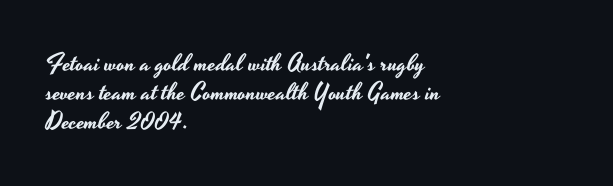
The image shows 24 px text type; set left-aligned, line spacing 1.2x, normal letter spacing, not underlined.
